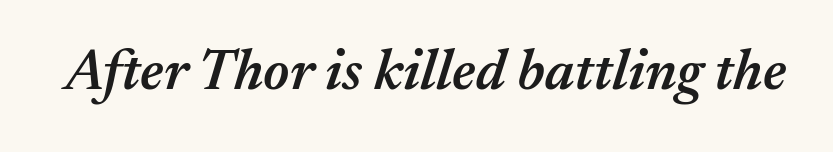
Q: Is the text bold? A: Semi-bold.
Q: Is the text italic (slanted)? A: Yes, it leans right by about 17 degrees.
Q: Is the text underlined? A: No.
Q: Is the spacing between letters normal or unusually wide? A: Normal.
Q: Width (condensed, normal, or wide)? A: Normal.
Q: Stroke contrast? A: Medium.
Q: x-height? A: Medium.
Q: Monospaced? A: No.
